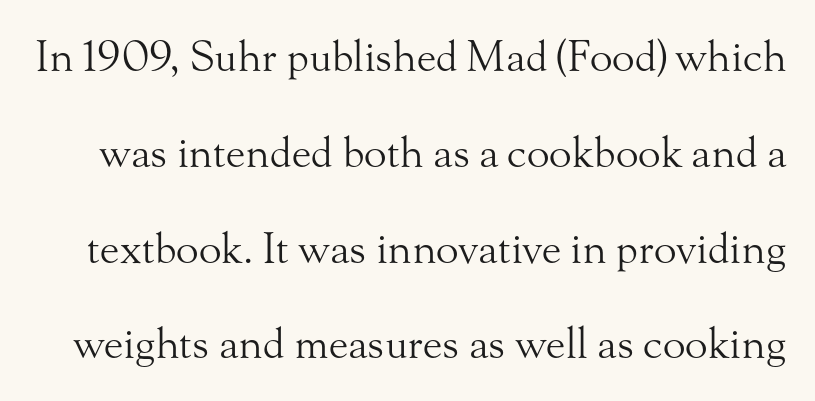
{"serif": "yes", "italic": "no", "bold": "no", "weight": "light", "width": "normal", "stroke_contrast": "medium", "x_height": "small", "monospaced": "no", "underline": "no", "line_spacing": "loose", "line_spacing_ratio": 2.28, "letter_spacing": "normal", "letter_spacing_em": 0.0, "glyph_px": 42}
